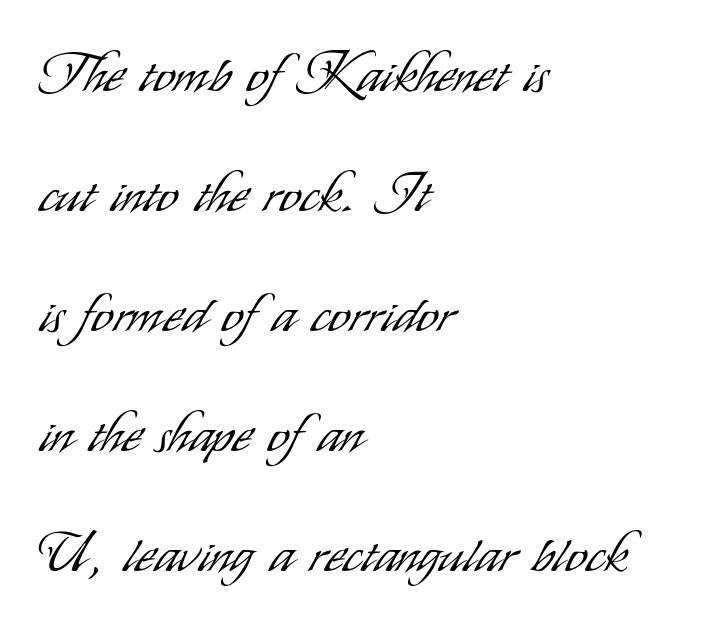
{"serif": "no", "bold": "no", "weight": "light", "width": "condensed", "stroke_contrast": "low", "x_height": "small", "monospaced": "no", "underline": "no", "align": "left", "line_spacing": "loose", "line_spacing_ratio": 2.22, "letter_spacing": "normal", "letter_spacing_em": 0.0, "glyph_px": 54}
